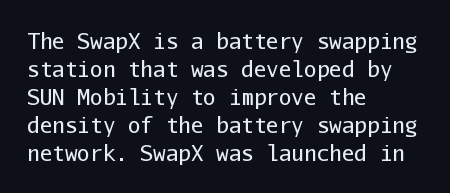
{"italic": "no", "bold": "no", "underline": "no", "align": "left", "line_spacing": "normal", "line_spacing_ratio": 1.33, "letter_spacing": "normal", "letter_spacing_em": 0.0, "glyph_px": 21}
